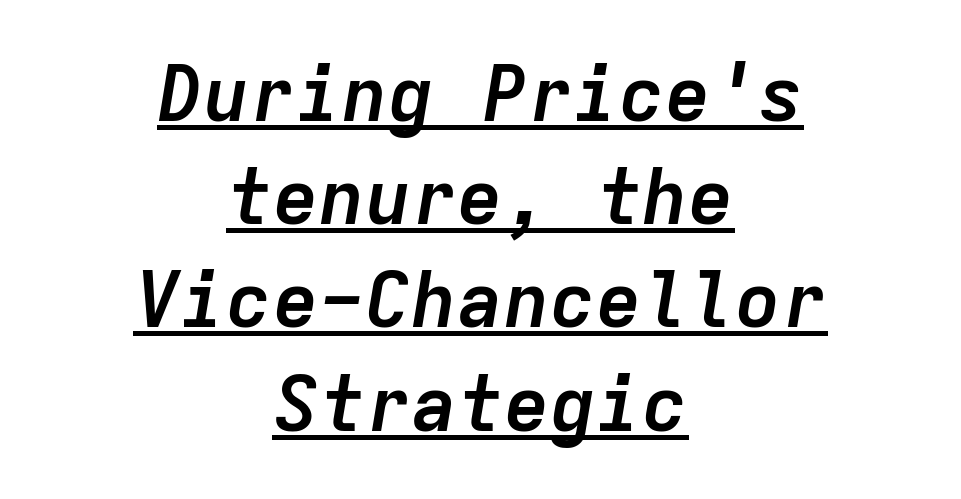
This sample has the even, mechanical cadence of fixed-width lettering. The rendering keeps characters at their native spacing. Yep, that's italic — everything's leaning. Does the copy run flush right? No — it is centered line by line. Students, observe: this is what conventionally led text looks like. Emphasis is given by a line drawn under the lettering.
